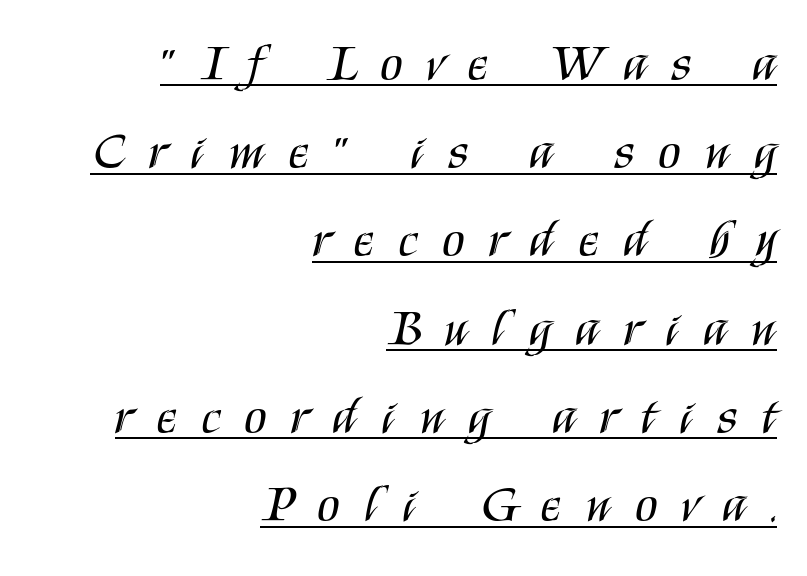
Q: Is the text bold? A: No.
Q: Is the text italic (slanted)? A: Yes.
Q: Is the typeface a serif or a sans-serif typeface? A: Sans-serif.
Q: Is the text underlined? A: Yes.
Q: How is the paragraph aligned? A: Right-aligned.
Q: Is the spacing between letters normal or unusually wide? A: Unusually wide.
Q: Width (condensed, normal, or wide)? A: Condensed.
Q: Stroke contrast? A: Medium.
Q: x-height? A: Large.
Q: Monospaced? A: No.
